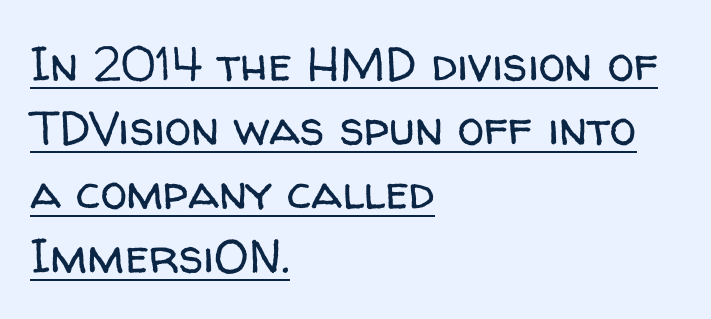
The image shows 48 px regular-weight sans-serif type, upright; set left-aligned, normal line spacing (1.33x), normal letter spacing, underlined; low stroke contrast and a medium x-height.
